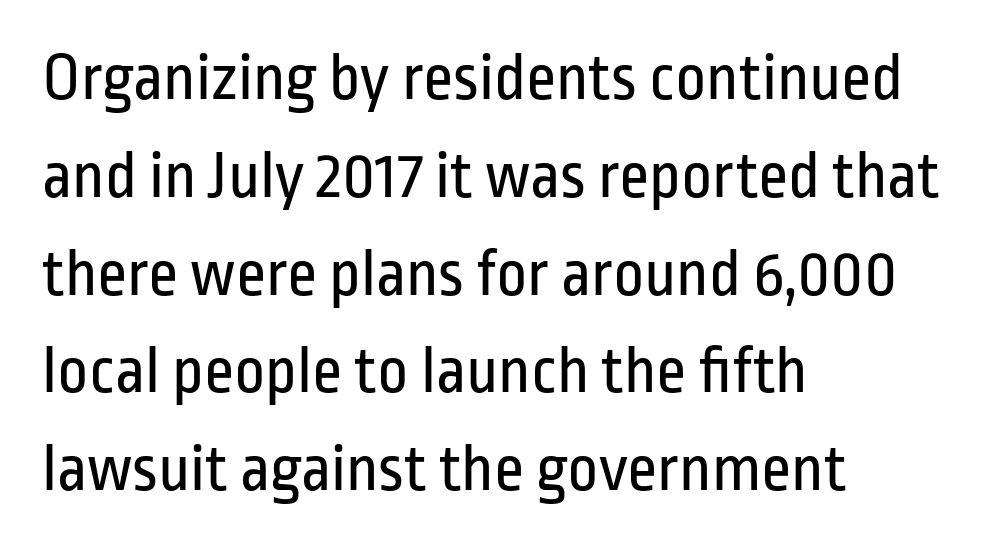
{"serif": "no", "italic": "no", "bold": "no", "weight": "regular", "width": "condensed", "stroke_contrast": "low", "x_height": "medium", "monospaced": "no", "underline": "no", "align": "left", "line_spacing": "normal", "line_spacing_ratio": 1.46, "letter_spacing": "normal", "letter_spacing_em": 0.0, "glyph_px": 67}
